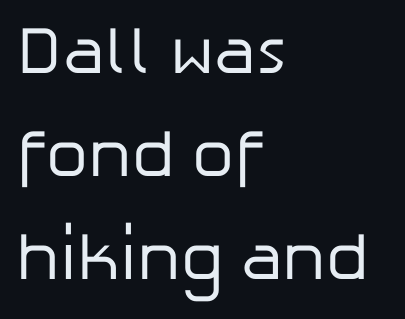
The image shows 67 px regular-weight sans-serif type, upright; set left-aligned, normal line spacing (1.54x), normal letter spacing, not underlined; low stroke contrast and a medium x-height.
